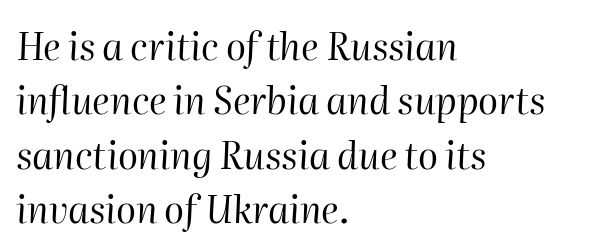
This rendering features lettering with no underline. The designer left line spacing at the default. Teacher's note: observe the even left margin — that is flush-left alignment. The weight would be labelled regular, book, light, or lighter still. Words appear dense and cohesive because spacing is normal. You could not count columns in this text — the font is proportionally spaced.
